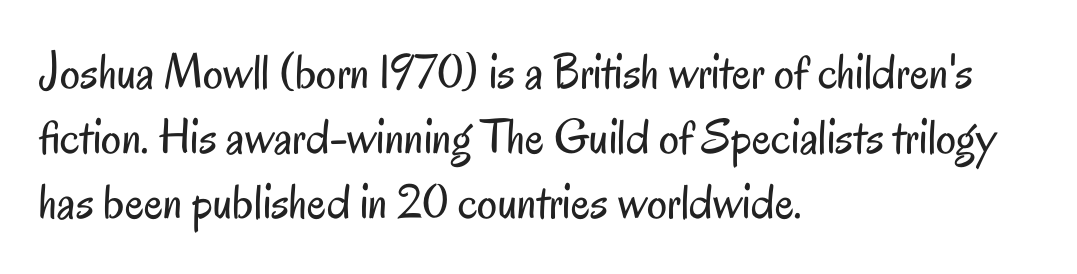
{"serif": "no", "italic": "no", "bold": "no", "weight": "regular", "width": "condensed", "stroke_contrast": "low", "x_height": "small", "monospaced": "no", "underline": "no", "align": "left", "line_spacing": "normal", "line_spacing_ratio": 1.3, "letter_spacing": "normal", "letter_spacing_em": 0.0, "glyph_px": 50}
